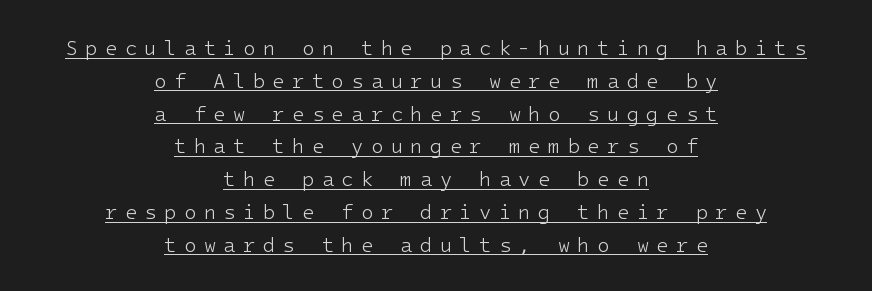
{"italic": "no", "bold": "no", "underline": "yes", "align": "center", "line_spacing": "normal", "line_spacing_ratio": 1.64, "letter_spacing": "wide", "letter_spacing_em": 0.37, "glyph_px": 20}
